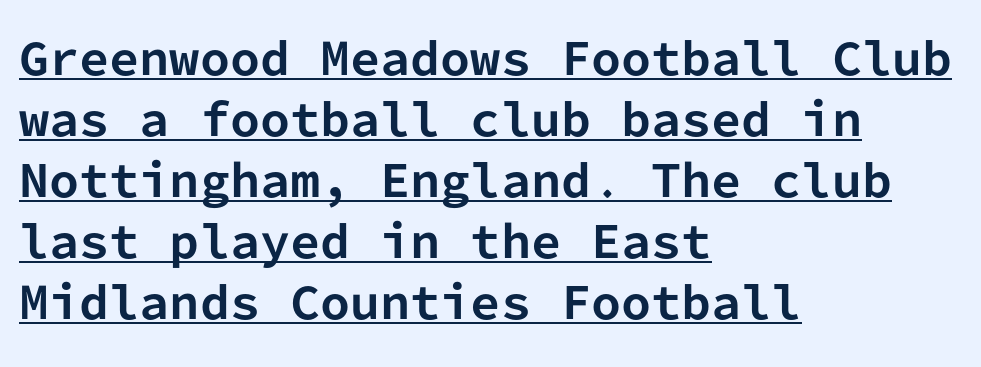
The passage shown is typeset with a sans-serif family. Fixed-width glyphs throughout — classic coding-font behaviour. Does a line run under the words? Yes, clearly. Each new line begins a customary step beneath the previous one.
